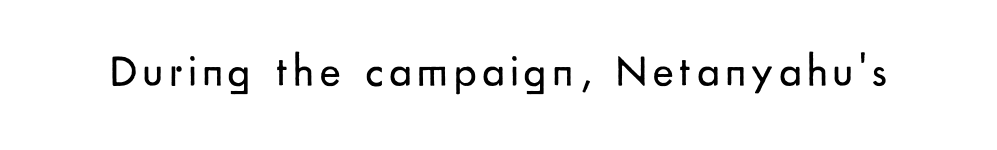
{"serif": "no", "italic": "no", "bold": "no", "weight": "regular", "width": "normal", "stroke_contrast": "low", "x_height": "small", "monospaced": "no", "underline": "no", "glyph_px": 45}
